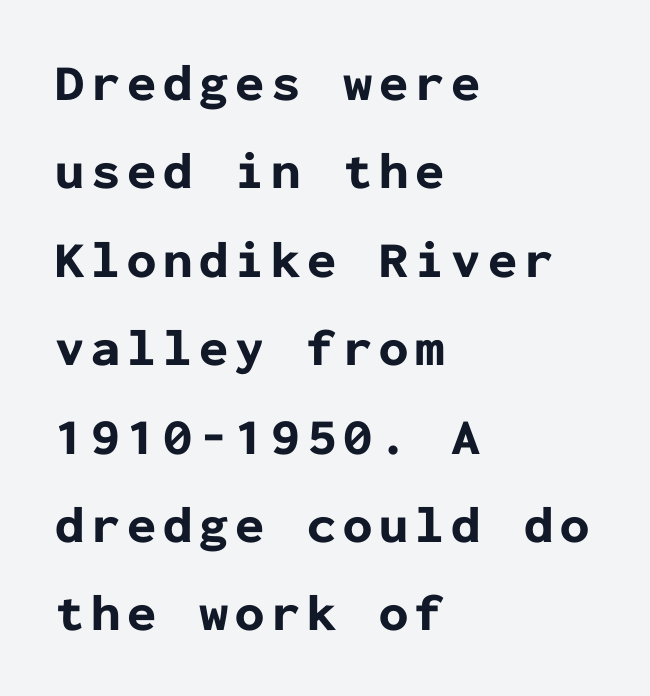
{"serif": "no", "italic": "no", "bold": "yes", "weight": "bold", "width": "normal", "stroke_contrast": "low", "x_height": "medium", "monospaced": "yes", "underline": "no", "align": "left", "line_spacing": "normal", "line_spacing_ratio": 1.7, "glyph_px": 52}
